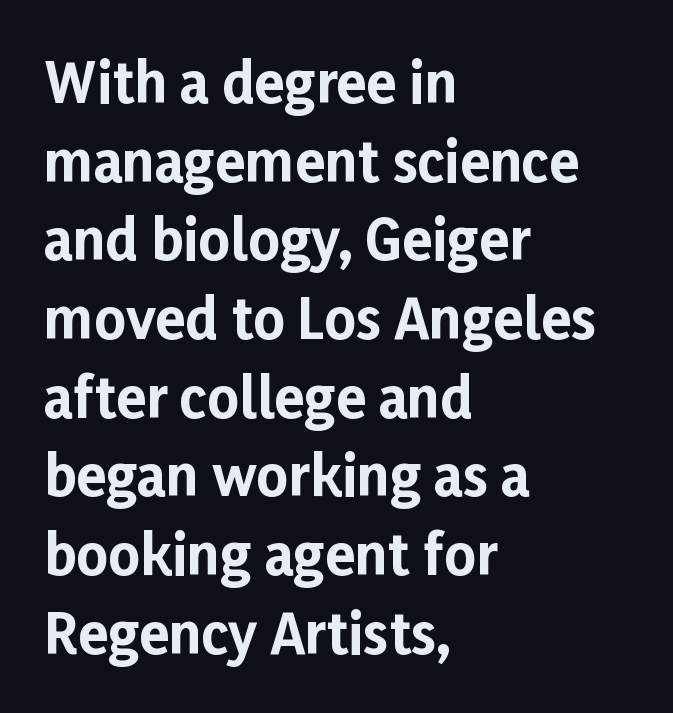
The gaps between neighbouring characters are ordinary and unremarkable. Posture: vertical. Short and long lines alike share a common starting point at left. The string is rendered with underlining switched off.
